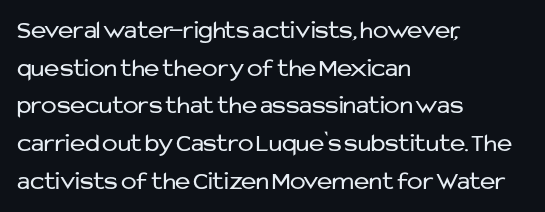
{"italic": "no", "bold": "no", "underline": "no", "align": "left", "line_spacing": "normal", "line_spacing_ratio": 1.45, "letter_spacing": "normal", "letter_spacing_em": 0.0, "glyph_px": 26}
